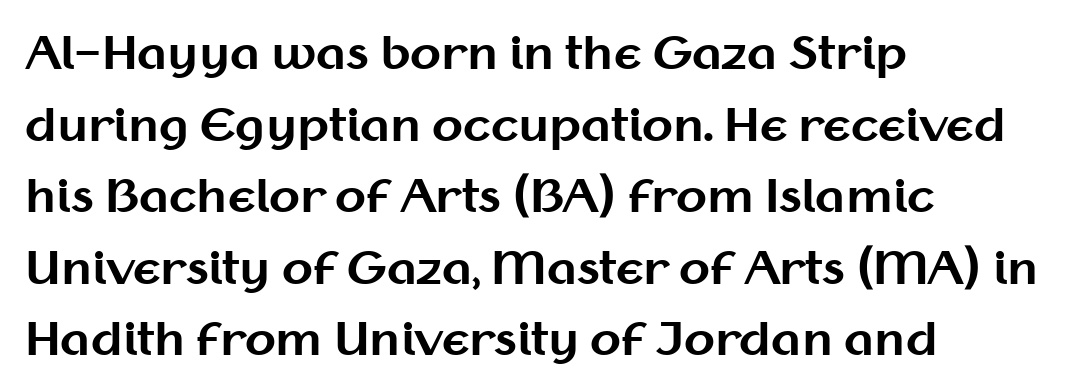
Q: Is the text bold? A: Yes.
Q: Is the text italic (slanted)? A: No, it is upright.
Q: Is the typeface a serif or a sans-serif typeface? A: Sans-serif.
Q: Is the text underlined? A: No.
Q: How is the paragraph aligned? A: Left-aligned.
Q: Is the spacing between letters normal or unusually wide? A: Normal.
Q: Is the spacing between lines tight, normal or loose? A: Normal.
Q: Width (condensed, normal, or wide)? A: Normal.
Q: Stroke contrast? A: Medium.
Q: x-height? A: Medium.
Q: Monospaced? A: No.
